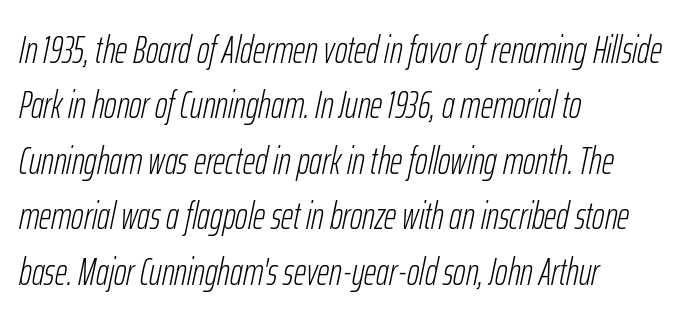
Q: Is the text bold? A: No.
Q: Is the text italic (slanted)? A: Yes, it leans right by about 12 degrees.
Q: Is the text underlined? A: No.
Q: How is the paragraph aligned? A: Left-aligned.
Q: Is the spacing between letters normal or unusually wide? A: Normal.
Q: Is the spacing between lines tight, normal or loose? A: Normal.
Q: Width (condensed, normal, or wide)? A: Condensed.
Q: Stroke contrast? A: Low.
Q: x-height? A: Medium.
Q: Monospaced? A: No.
